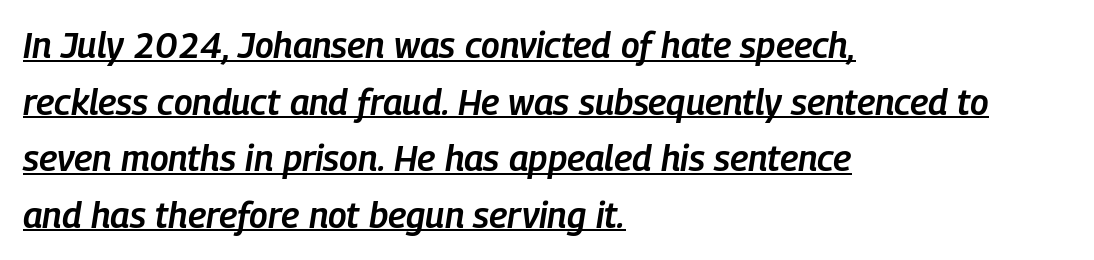
Q: Is the text bold? A: Semi-bold.
Q: Is the text italic (slanted)? A: Yes, it leans right by about 9 degrees.
Q: Is the text underlined? A: Yes.
Q: How is the paragraph aligned? A: Left-aligned.
Q: Is the spacing between letters normal or unusually wide? A: Normal.
Q: Is the spacing between lines tight, normal or loose? A: Normal.
Q: Width (condensed, normal, or wide)? A: Condensed.
Q: Stroke contrast? A: Low.
Q: x-height? A: Medium.
Q: Monospaced? A: No.
